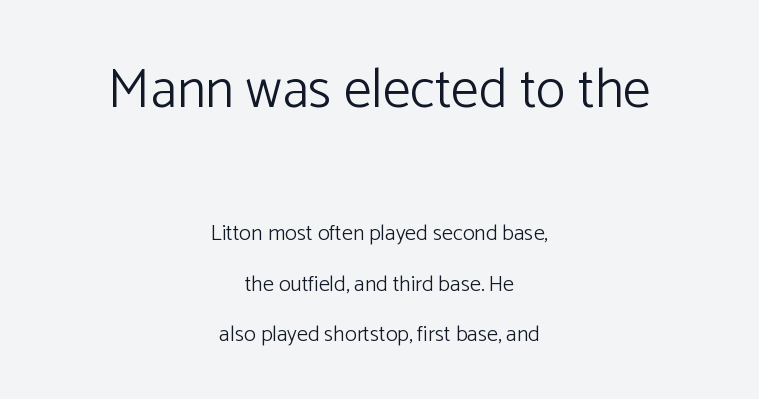
Upright lettering throughout. Quick note: underline off. This is sans-serif lettering, the kind often seen on screens and signage. The space between consecutive lines is lavish.
